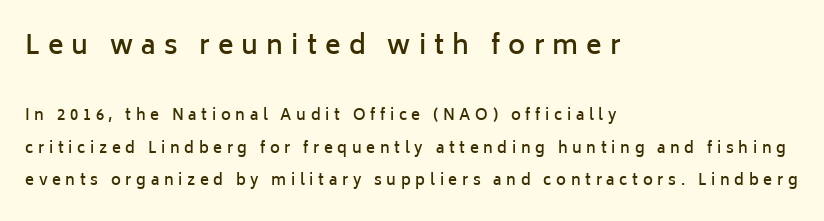
Q: Is the text bold? A: Semi-bold.
Q: Is the text italic (slanted)? A: No, it is upright.
Q: Is the text underlined? A: No.
Q: How is the paragraph aligned? A: Left-aligned.
Q: Is the spacing between letters normal or unusually wide? A: Unusually wide.
Q: Is the spacing between lines tight, normal or loose? A: Loose.
Q: Which block of text is set in a larger size, the first (top) or the second (bottom)? A: The first (top) one.
